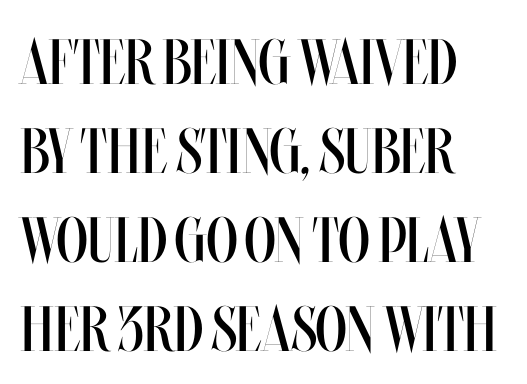
{"italic": "no", "bold": "no", "weight": "regular", "width": "condensed", "stroke_contrast": "medium", "x_height": "large", "monospaced": "no", "underline": "no", "align": "left", "line_spacing": "normal", "line_spacing_ratio": 1.39, "letter_spacing": "normal", "letter_spacing_em": 0.0, "glyph_px": 64}
